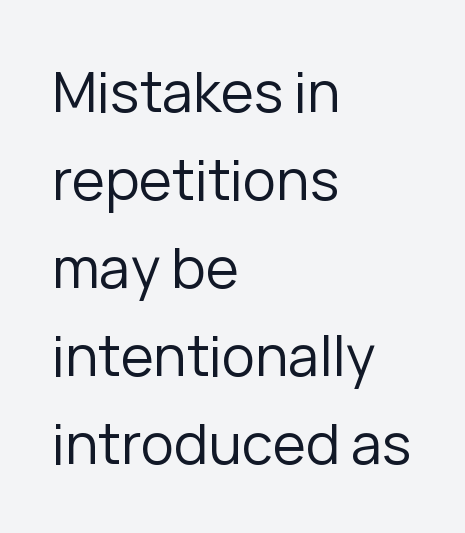
The letters advance in unequal steps, a hallmark of proportional type. The compositor pushed each line to the left boundary. The type is set solid horizontally, with unmodified tracking. The space beneath each line is pristine and unruled. You can tell from the bare stems that sans-serif type was used. The passage shown stacks its lines at a standard gap.
